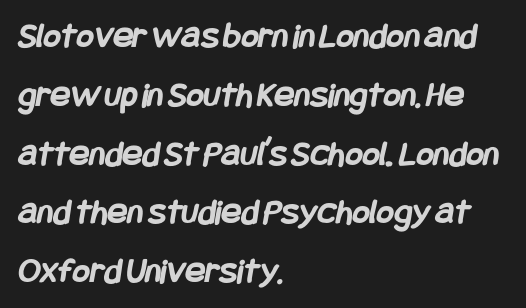
{"serif": "no", "bold": "yes", "weight": "semibold", "width": "condensed", "stroke_contrast": "low", "x_height": "large", "underline": "no", "align": "left", "line_spacing": "normal", "line_spacing_ratio": 1.59, "letter_spacing": "normal", "letter_spacing_em": 0.0, "glyph_px": 37}
